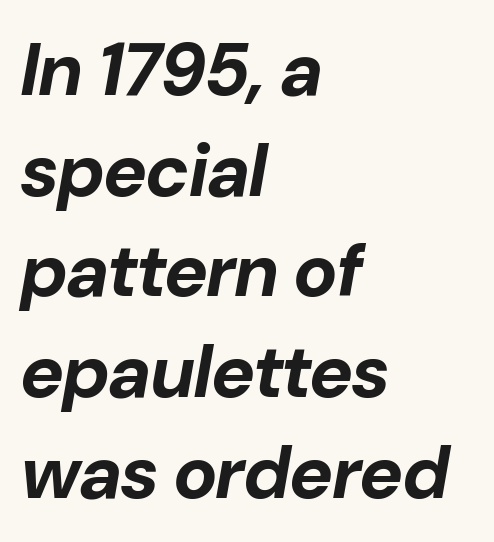
Regular leading. The rag falls on the right side of this text block. Does the lettering tilt? It does — this is italic. Inter-character spacing is left at the font's built-in metrics. The string is rendered with underlining switched off. Caption: bold face, heavy strokes.
